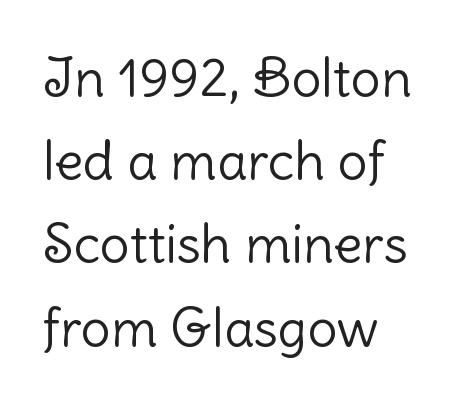
The image shows 53 px light sans-serif type, upright; set normal line spacing (1.57x), normal letter spacing, not underlined; low stroke contrast and a medium x-height.
